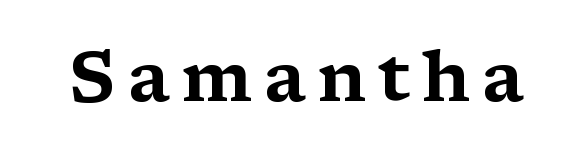
The image shows 71 px wide serif type, upright; set not underlined; medium stroke contrast and a medium x-height.
